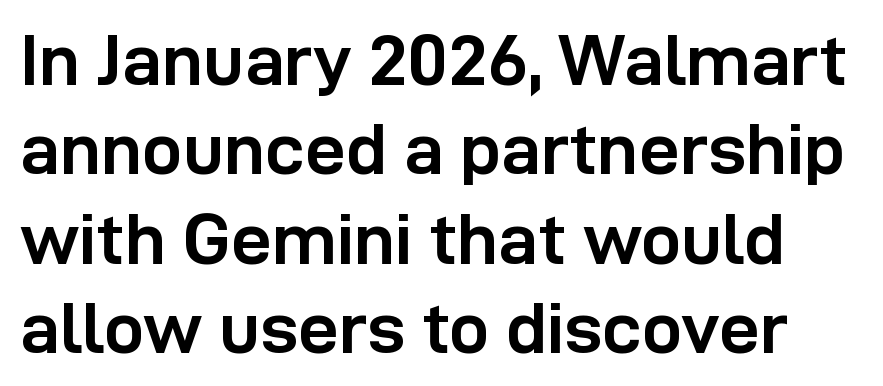
The image shows 72 px semibold sans-serif type, upright; set line spacing 1.24x, normal letter spacing, not underlined; low stroke contrast and a medium x-height.
